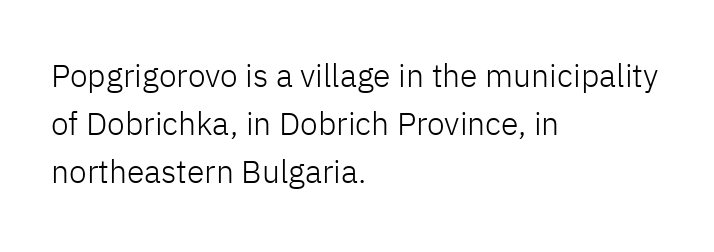
Q: Is the text bold? A: No.
Q: Is the text italic (slanted)? A: No, it is upright.
Q: Is the typeface a serif or a sans-serif typeface? A: Sans-serif.
Q: Is the text underlined? A: No.
Q: How is the paragraph aligned? A: Left-aligned.
Q: Is the spacing between letters normal or unusually wide? A: Normal.
Q: Is the spacing between lines tight, normal or loose? A: Normal.
Q: Width (condensed, normal, or wide)? A: Normal.
Q: Stroke contrast? A: Low.
Q: x-height? A: Medium.
Q: Monospaced? A: No.
